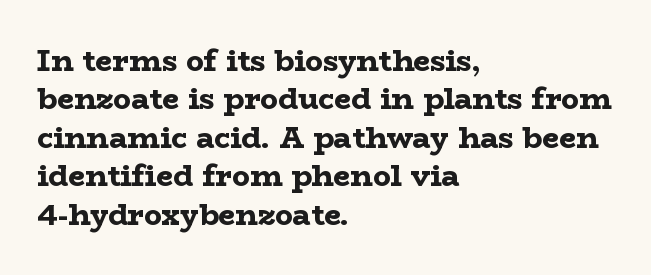
The image shows 30 px bold, wide serif type, upright; set left-aligned, normal line spacing (1.28x), normal letter spacing, not underlined; low stroke contrast and a medium x-height.
